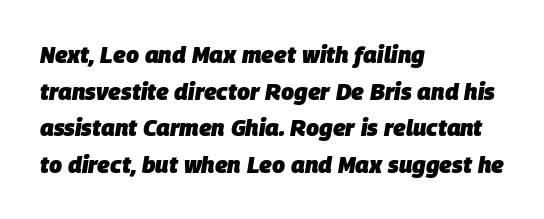
Descender tails drop into unmarked territory. Its strokes are broad and dark, the hallmark of bold type. Evenly set lines give the paragraph a standard silhouette. Between one letter and the next there's only the usual sliver of space. You can tell it's italic because the verticals aren't actually vertical. The lines in this sample share a left origin and differ only in where they stop.
